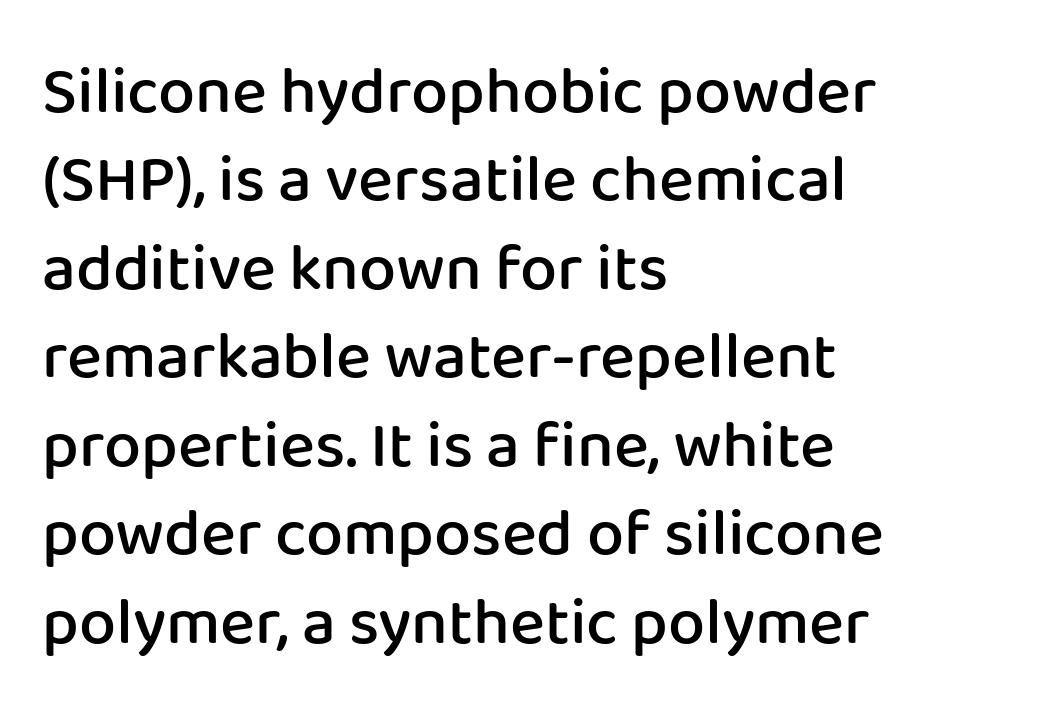
The image shows 66 px semibold sans-serif type, upright; set left-aligned, normal line spacing (1.34x), normal letter spacing, not underlined; low stroke contrast and a medium x-height.
